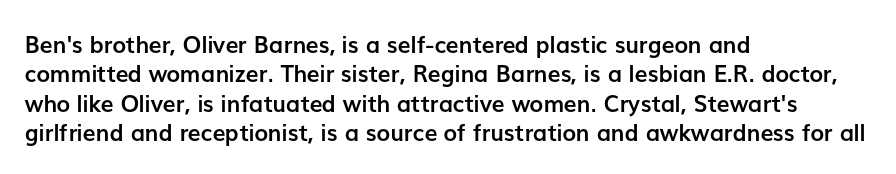
Q: Is the text bold? A: Yes.
Q: Is the text italic (slanted)? A: No, it is upright.
Q: Is the text underlined? A: No.
Q: How is the paragraph aligned? A: Left-aligned.
Q: Is the spacing between letters normal or unusually wide? A: Normal.
Q: Is the spacing between lines tight, normal or loose? A: Normal.
